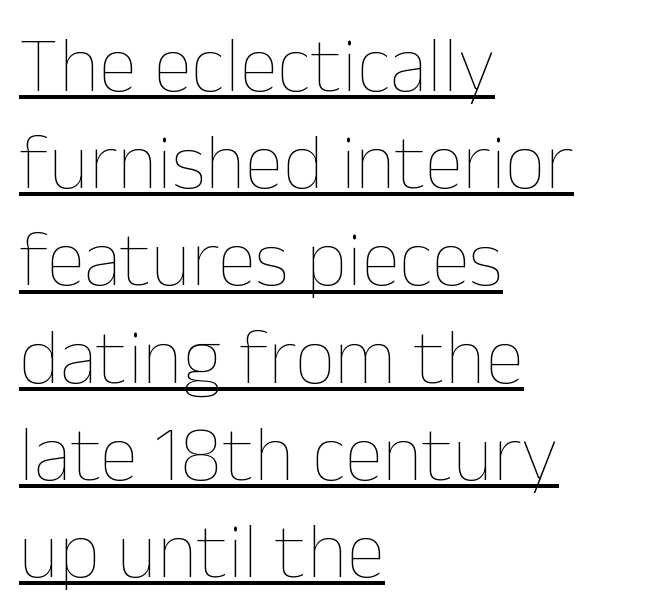
The image shows 79 px thin type, upright; set left-aligned, line spacing 1.23x, normal letter spacing, underlined; low stroke contrast and a medium x-height.
